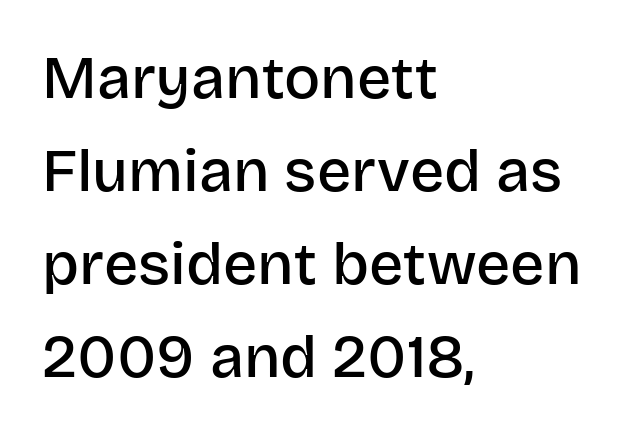
The strip under each line holds only bare page. Each line starts at the same left margin while the right side varies. Each letter keeps its own natural width here, so spacing adapts to shape. In terms of weight, the rendering is demibold, just under bold. If you drew a line through each stem, it would be perfectly vertical. Check where the strokes stop: nothing finishes them off — pure sans.
